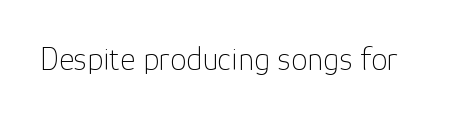
{"serif": "no", "italic": "no", "bold": "no", "weight": "thin", "width": "normal", "stroke_contrast": "low", "x_height": "medium", "monospaced": "no", "underline": "no", "letter_spacing": "normal", "letter_spacing_em": 0.0, "glyph_px": 33}
